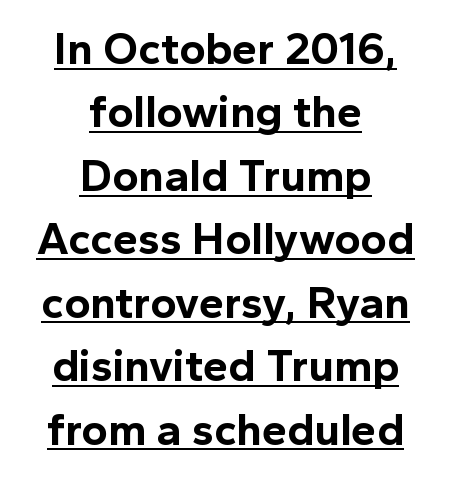
Alignment: centered. Serifs: no, the terminals of the letterforms are clean. Descenders here cross a horizontal rule under the line. This block has exactly the height ordinary leading produces.
